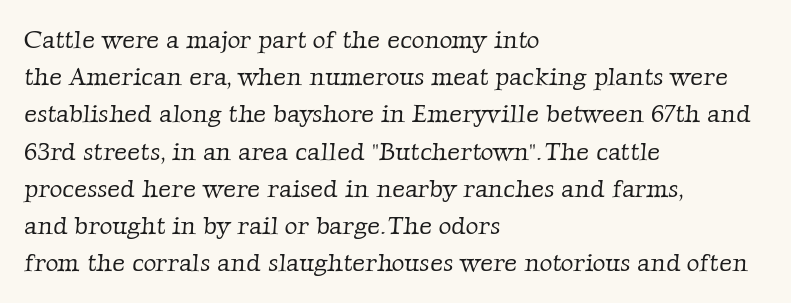
Lines of text with bare space underneath. Reading down the column, the eye jumps a familiar distance to each next line. Weight: not bold — regular or lighter. You could call the tracking neutral — neither tight nor loose. This sample is left-justified, so line endings fall wherever the words run out.
